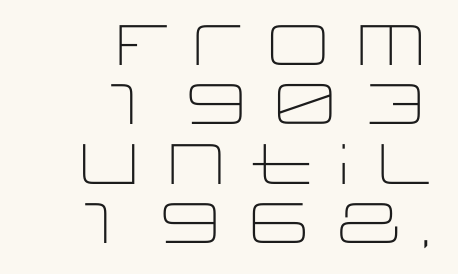
{"serif": "no", "italic": "no", "bold": "no", "weight": "light", "width": "wide", "stroke_contrast": "low", "x_height": "large", "monospaced": "no", "underline": "no", "line_spacing": "tight", "line_spacing_ratio": 1.04, "letter_spacing": "normal", "letter_spacing_em": 0.0, "glyph_px": 57}
